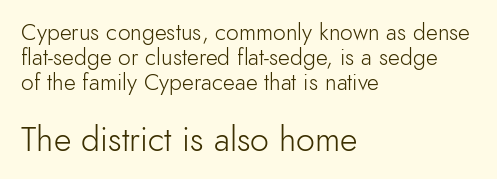
The image shows 34 px light sans-serif type, upright; set left-aligned, tight line spacing (1.08x), normal letter spacing, not underlined; the second (bottom) block is 1.48x larger; a small x-height.
